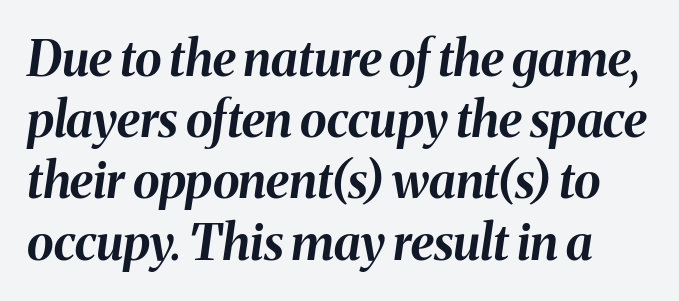
{"italic": "yes", "lean": "right", "slant_degrees": 8, "bold": "yes", "weight": "bold", "width": "normal", "stroke_contrast": "medium", "x_height": "medium", "monospaced": "no", "underline": "no", "line_spacing": "normal", "line_spacing_ratio": 1.25, "letter_spacing": "normal", "letter_spacing_em": 0.0, "glyph_px": 49}
